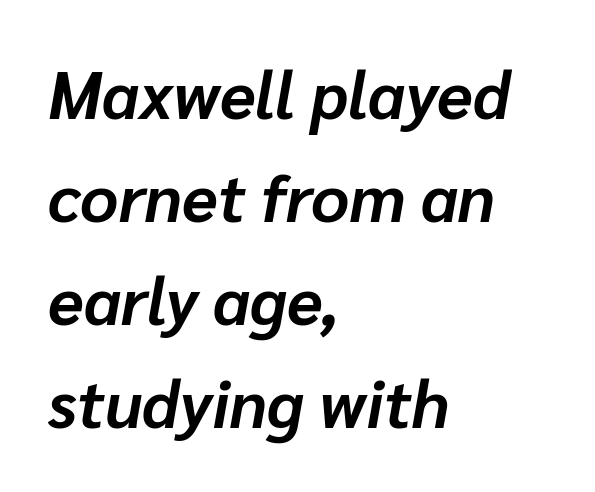
{"italic": "yes", "lean": "right", "slant_degrees": 10, "bold": "yes", "weight": "bold", "width": "normal", "stroke_contrast": "low", "x_height": "medium", "monospaced": "no", "underline": "no", "align": "left", "line_spacing": "normal", "line_spacing_ratio": 1.56, "letter_spacing": "normal", "letter_spacing_em": 0.0, "glyph_px": 66}
